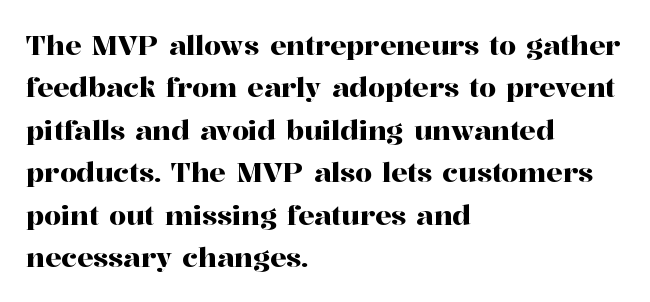
Successive baselines arrive at the customary interval. Tall strokes in this sample are plumb rather than angled. Where is the straight margin? On the left. Lines of text with bare space underneath. Each word holds together tightly as a unit, with standard inter-letter gaps.
